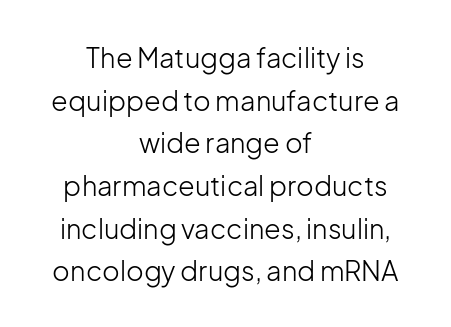
The image shows 27 px text type, upright; set centered, normal line spacing (1.58x), normal letter spacing, not underlined.
